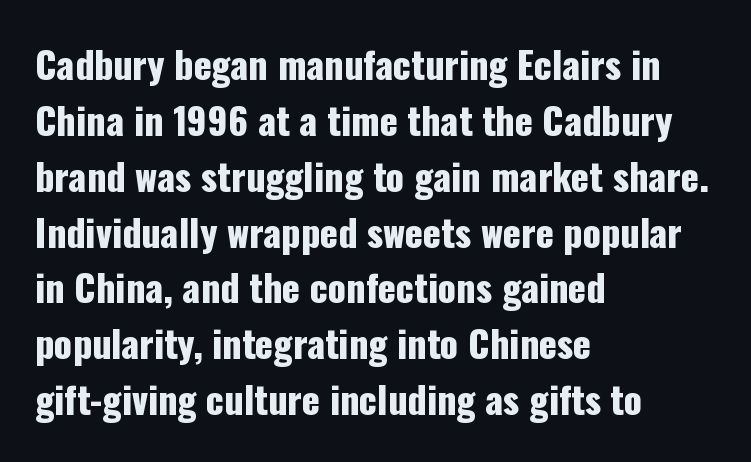
If you drew a line through each stem, it would be perfectly vertical. The space beneath each line is pristine and unruled. The rag falls on the right side of this text block. The passage shown is typed in a proportional face where columns would drift. Words appear dense and cohesive because spacing is normal. You can tell from the bare stems that sans-serif type was used.
